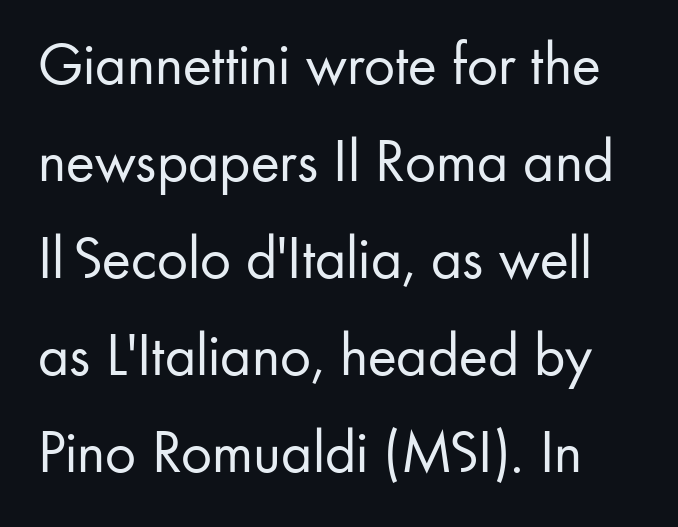
{"serif": "no", "italic": "no", "bold": "no", "weight": "regular", "width": "normal", "stroke_contrast": "low", "x_height": "small", "monospaced": "no", "underline": "no", "line_spacing": "normal", "line_spacing_ratio": 1.59, "letter_spacing": "normal", "letter_spacing_em": 0.0, "glyph_px": 61}
